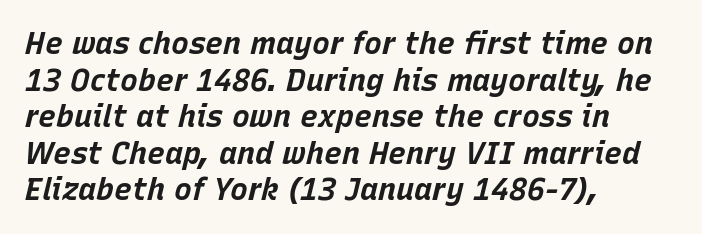
The image shows 30 px bold type, italic (leaning right); set left-aligned, line spacing 1.22x, normal letter spacing, not underlined; low stroke contrast and a large x-height.
